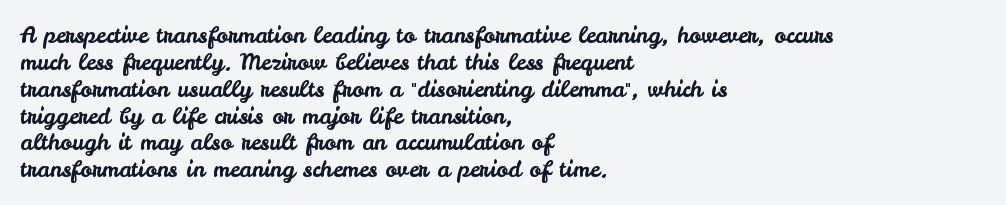
Is the block centered? No — it sits flush against the left margin. Beneath every word, the page is bare. What stands out about the letter spacing? Nothing — it is the standard amount.
